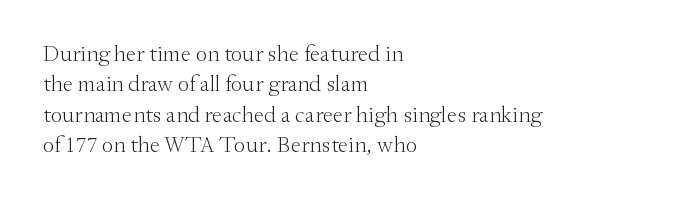
{"italic": "no", "bold": "no", "underline": "no", "align": "left", "line_spacing": "normal", "line_spacing_ratio": 1.32, "letter_spacing": "normal", "letter_spacing_em": 0.0, "glyph_px": 23}
